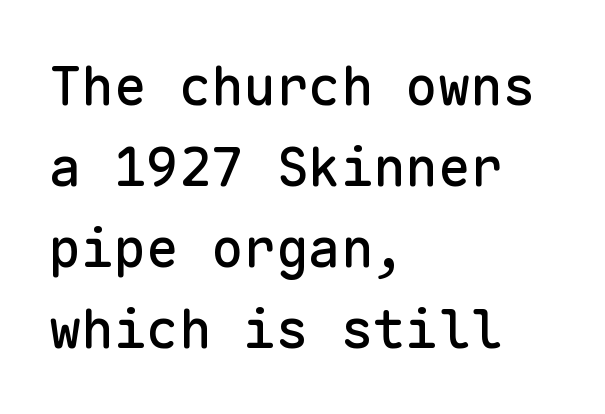
Lines of text with bare space underneath. Here the designer chose a console-style face with uniform glyph widths. Between one letter and the next there's only the usual sliver of space. To sum up the face: it is a sans, with no serifs. The paragraph shown leans on its left margin.
